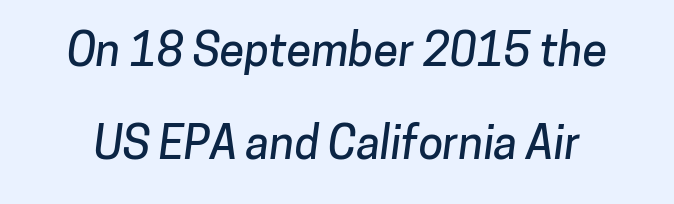
Q: Is the typeface a serif or a sans-serif typeface? A: Sans-serif.
Q: Is the text underlined? A: No.
Q: Is the spacing between letters normal or unusually wide? A: Normal.
Q: Is the spacing between lines tight, normal or loose? A: Loose.
Q: Width (condensed, normal, or wide)? A: Normal.
Q: Stroke contrast? A: Low.
Q: x-height? A: Medium.
Q: Monospaced? A: No.
